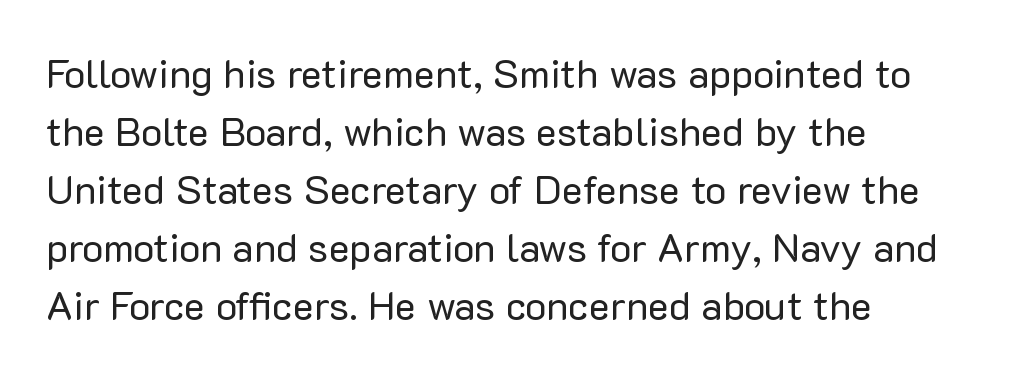
The image shows 40 px regular-weight sans-serif type, upright; set left-aligned, normal line spacing (1.45x), normal letter spacing, not underlined; low stroke contrast and a medium x-height.
